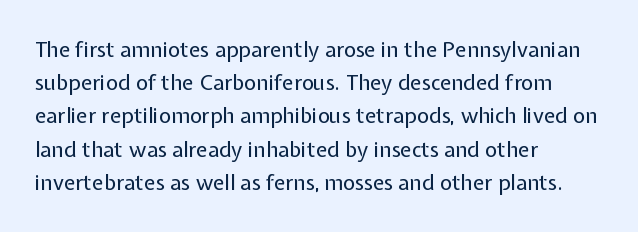
The face looks like a standard text weight, possibly lighter. Short and long lines alike share a common starting point at left. Vertically, the passage feels balanced, rows spaced as you'd expect. A bare baseline throughout the passage. Here the glyphs are tracked normally, forming tight word shapes.
